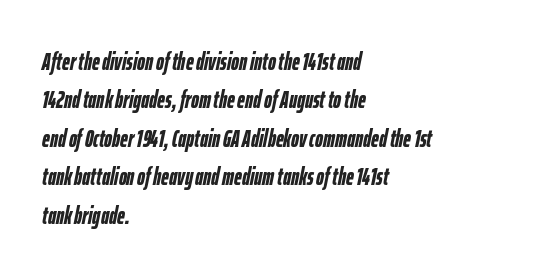
The image shows 24 px bold type, italic (leaning right); set left-aligned, normal line spacing (1.6x), normal letter spacing, not underlined.
